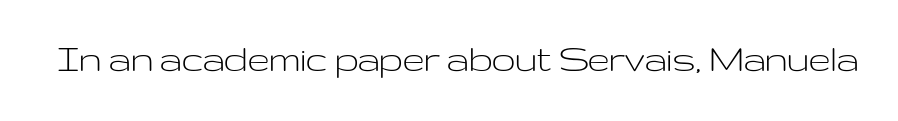
No extra ink here — the face is not bold. The line texture is even and compact thanks to regular tracking. Here the designer chose a conventional face with non-uniform glyph widths. Every stem runs plumb, perpendicular to the baseline. Lines of text with bare space underneath.
